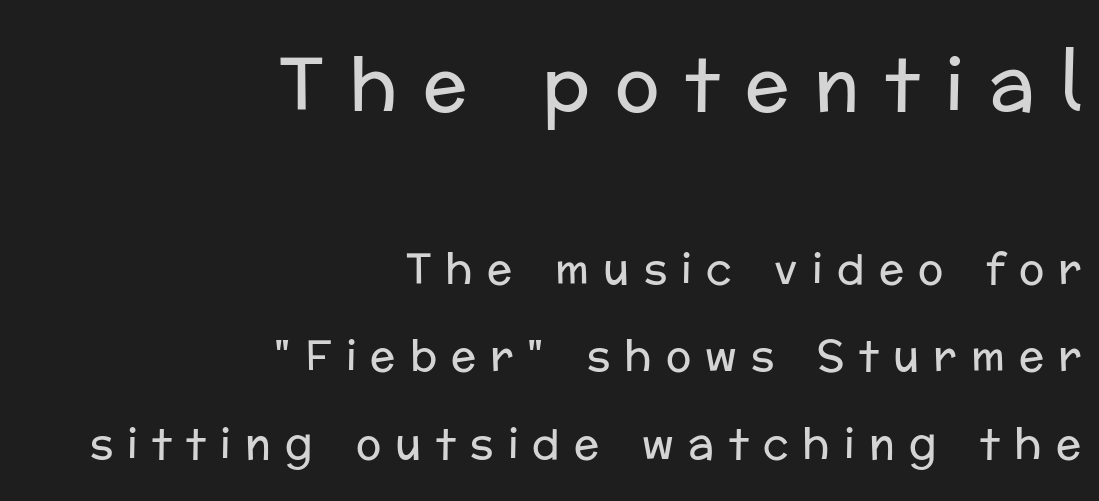
Between one letter and the next there's a generous, obvious gap. A sans-serif font was chosen for this passage. Is this a fixed-width face? No — the glyphs have proportional, varying widths. Between these two stacked blocks, the higher one wins on size.
